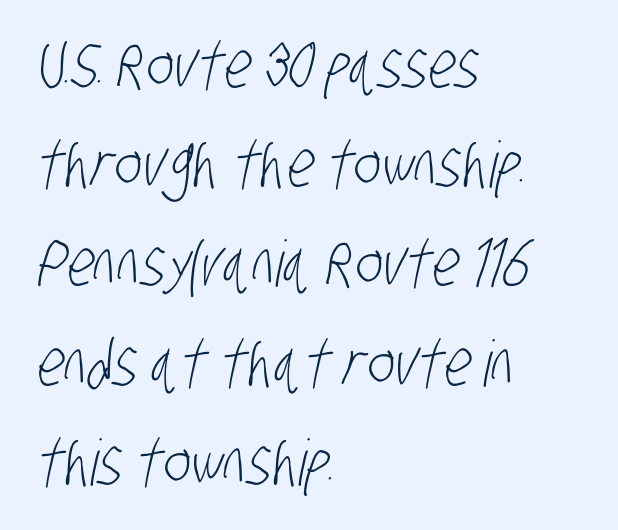
The image shows 64 px light, condensed sans-serif type; set left-aligned, normal line spacing (1.55x), normal letter spacing, not underlined; low stroke contrast and a large x-height.
